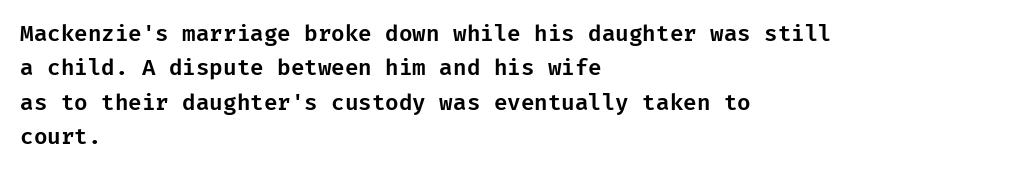
Teacher's note: observe the even left margin — that is flush-left alignment. The passage shown has conventional tracking throughout. It's the straight-up-and-down kind of type. The block of text has a typical density, with ordinary space between rows. The area under the type is left untouched.
